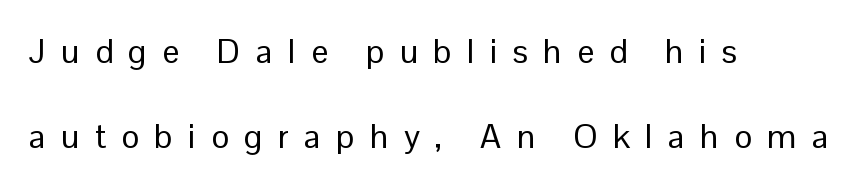
You could fit nearly another row in the gap between these rows. Notice how the passage keeps a crisp vertical edge on the left only. Do the letters lean? They stand straight. There is plenty of visible air inserted between adjacent glyphs. The weight tops out at a normal text grade.
